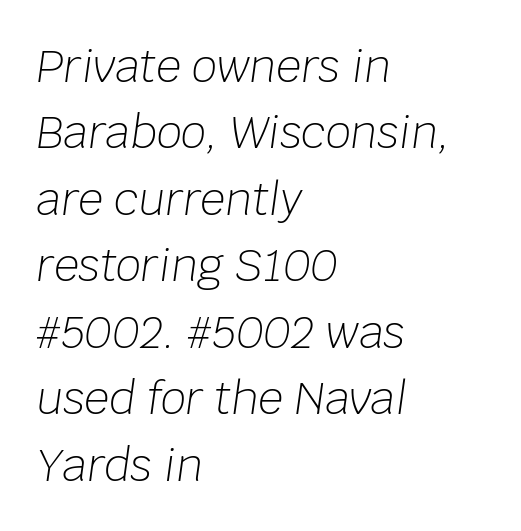
The image shows 44 px light type, italic (leaning right); set left-aligned, normal line spacing (1.51x), normal letter spacing, not underlined; low stroke contrast and a large x-height.
